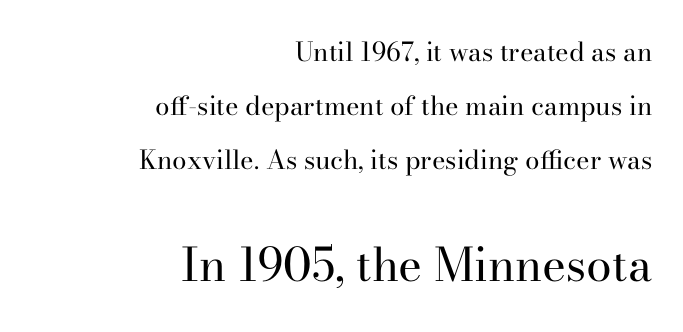
The image shows 46 px regular-weight serif type, upright; set right-aligned, loose line spacing (2.07x), normal letter spacing, not underlined; the second (bottom) block is 1.77x larger; high stroke contrast and a small x-height.
